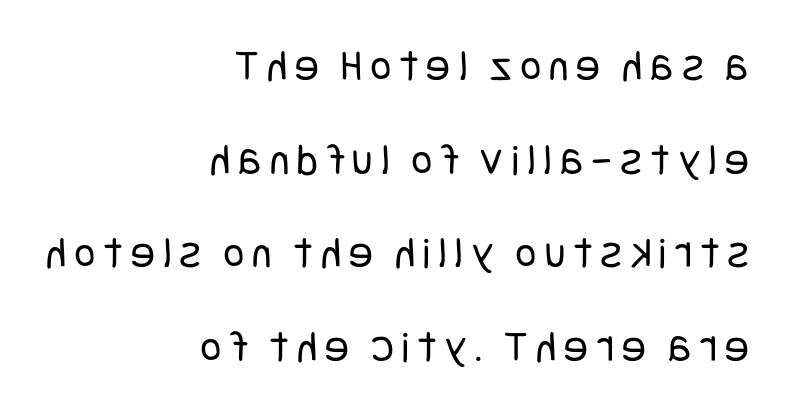
The image shows 45 px regular-weight, condensed sans-serif type, upright; set right-aligned, loose line spacing (2.08x), not underlined; low stroke contrast and a large x-height.
